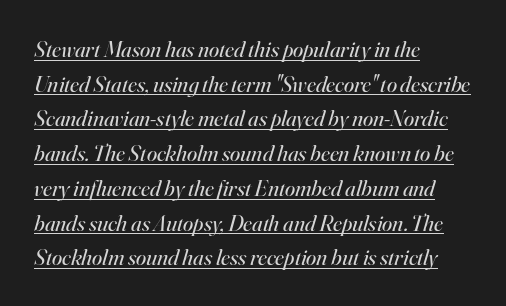
The image shows 23 px text type, italic (leaning right); set left-aligned, normal line spacing (1.51x), normal letter spacing, underlined.
